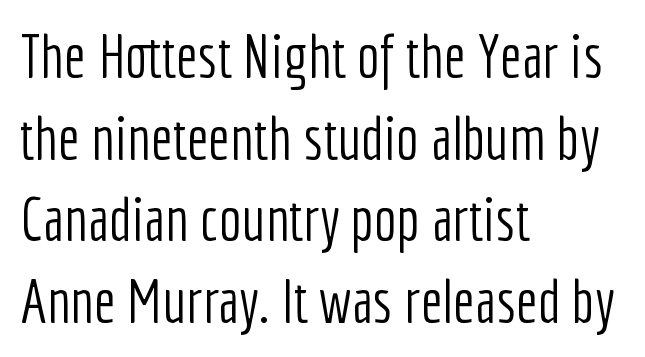
{"serif": "no", "italic": "no", "bold": "no", "weight": "light", "width": "condensed", "stroke_contrast": "low", "x_height": "medium", "monospaced": "no", "underline": "no", "align": "left", "line_spacing": "normal", "line_spacing_ratio": 1.34, "letter_spacing": "normal", "letter_spacing_em": 0.0, "glyph_px": 61}
